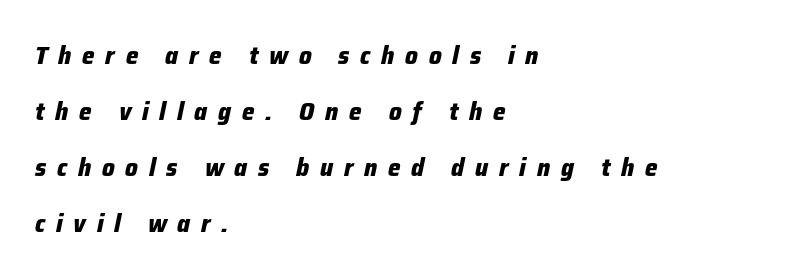
The image shows 25 px bold type, italic (leaning right); set left-aligned, loose line spacing (2.24x), unusually wide letter spacing (+0.43 em), not underlined.
